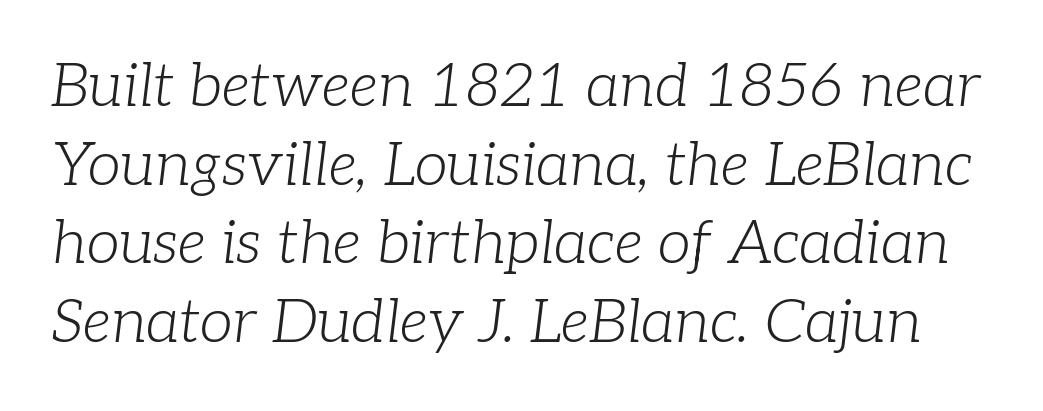
The image shows 60 px light serif type, italic (leaning right); set normal line spacing (1.31x), normal letter spacing, not underlined; low stroke contrast and a medium x-height.
